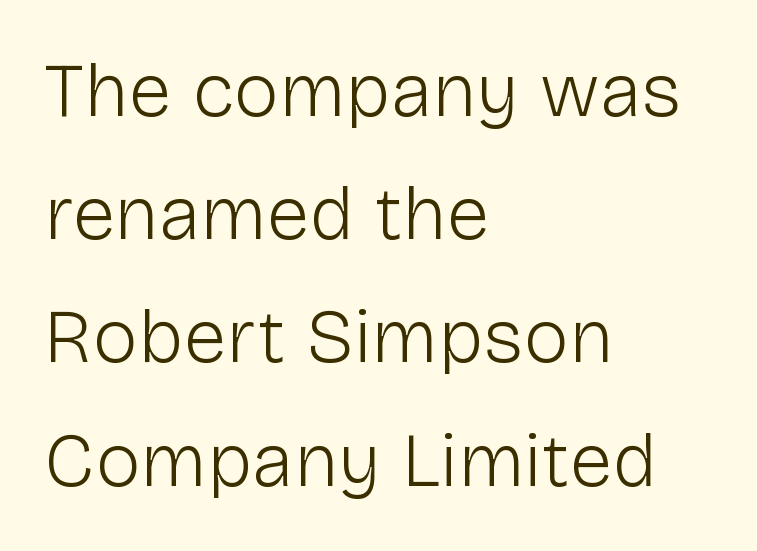
The rendering anchors every line to the left-hand side. Has an underline been added? It has not. This is not heavy type; no bold has been used. Ordinary non-slanted type is in use. Character widths vary here, with narrow letters taking less room than wide ones. Notice how descenders clear the ascenders below comfortably — that's standard leading.
